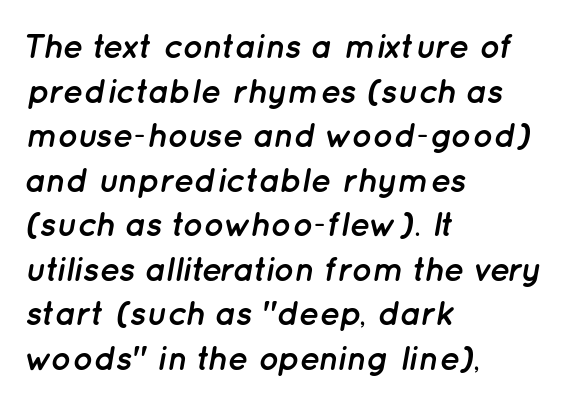
The image shows 34 px semibold type, italic (leaning right); set left-aligned, normal line spacing (1.31x), normal letter spacing, not underlined; low stroke contrast and a medium x-height.
